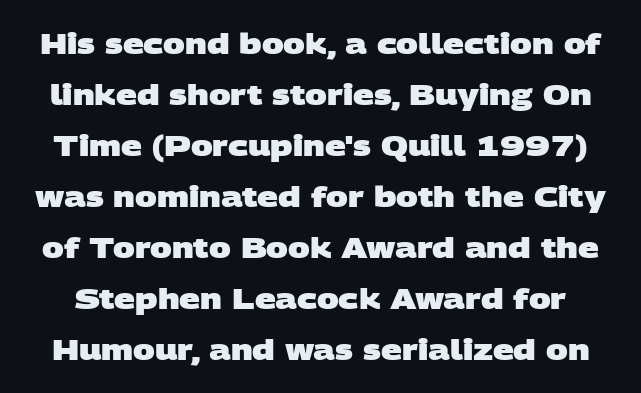
The image shows 29 px heavy, wide sans-serif type; set line spacing 1.76x, normal letter spacing, not underlined; low stroke contrast and a large x-height.
